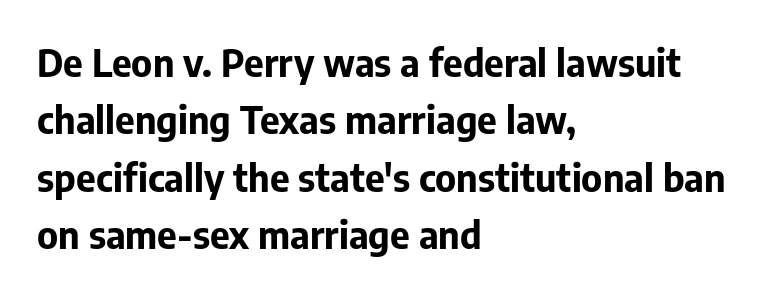
Tracking value appears to be zero — textbook default spacing. Proportional: the letters do not fall into vertical columns. Bare-footed words on every line. When letters stand straight like this, we call the style roman or upright. Line spacing here is normal. Pretty heavy lettering here — definitely bold.
